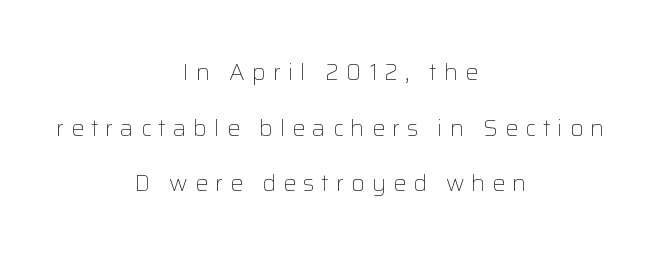
The image shows 23 px text type, upright; set centered, loose line spacing (2.42x), unusually wide letter spacing (+0.31 em), not underlined.
